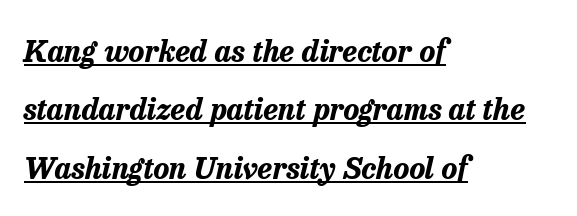
Q: Is the text bold? A: Yes.
Q: Is the text italic (slanted)? A: Yes, it leans right by about 13 degrees.
Q: Is the text underlined? A: Yes.
Q: How is the paragraph aligned? A: Left-aligned.
Q: Is the spacing between letters normal or unusually wide? A: Normal.
Q: Is the spacing between lines tight, normal or loose? A: Loose.
Q: Width (condensed, normal, or wide)? A: Normal.
Q: Stroke contrast? A: Low.
Q: x-height? A: Medium.
Q: Monospaced? A: No.
